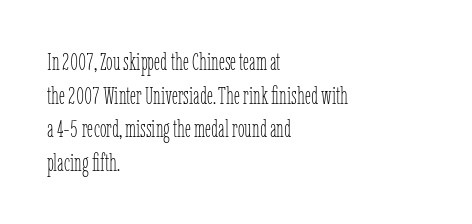
Does the copy run flush right? No — it runs flush left. Does extra space separate the letters? No, they use regular spacing. The letters look calm and open, with moderate or lighter stems. Beneath every word, the page is bare. Normally led — the rows are evenly, conventionally spaced.
